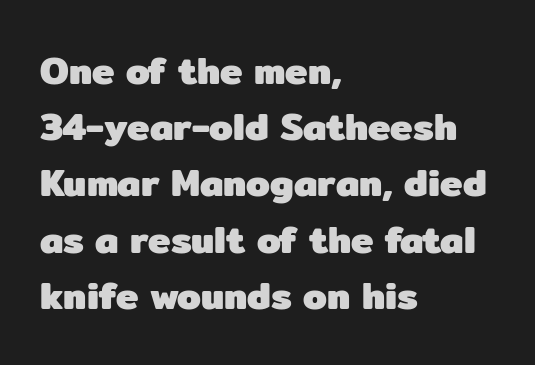
The image shows 38 px heavy sans-serif type, upright; set left-aligned, normal line spacing (1.48x), normal letter spacing, not underlined; low stroke contrast and a medium x-height.
